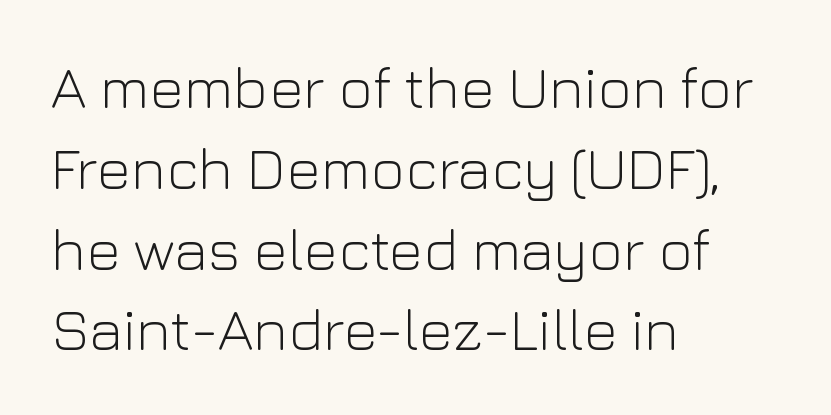
The image shows 59 px light sans-serif type, upright; set left-aligned, normal line spacing (1.37x), normal letter spacing, not underlined; low stroke contrast and a medium x-height.
